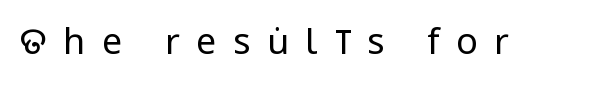
Q: Is the text bold? A: No.
Q: Is the text italic (slanted)? A: No, it is upright.
Q: Is the typeface a serif or a sans-serif typeface? A: Sans-serif.
Q: Is the text underlined? A: No.
Q: Is the spacing between letters normal or unusually wide? A: Unusually wide.
Q: Width (condensed, normal, or wide)? A: Condensed.
Q: Stroke contrast? A: Low.
Q: x-height? A: Large.
Q: Monospaced? A: No.
